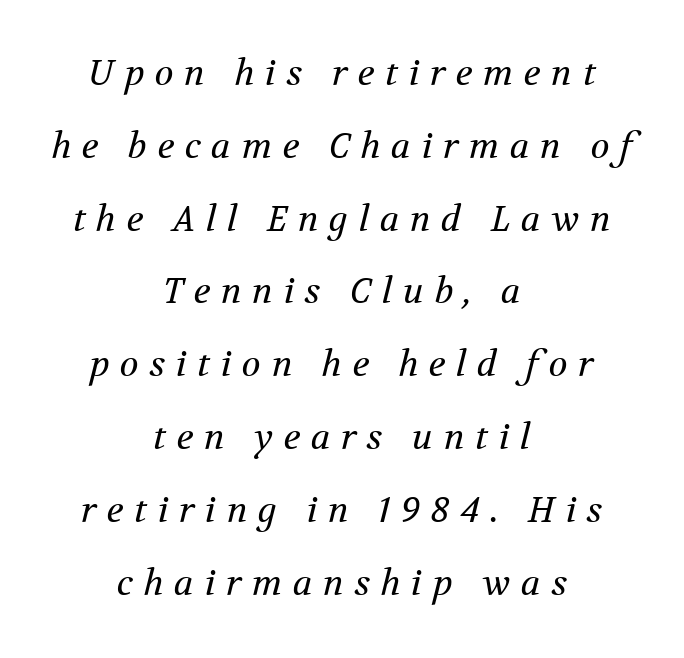
Looks like regular typesetting: each glyph gets only the width it needs. In terms of posture, this sample is oblique. Heft: none added — not bold. Is this a sans? No — the strokes have serifs. The lines in this sample share a center point and differ in where they start and stop. The specimen omits any rule beneath the text block's lines.
